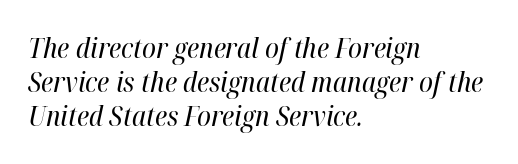
Q: Is the text bold? A: No.
Q: Is the text italic (slanted)? A: Yes, it leans right by about 12 degrees.
Q: Is the text underlined? A: No.
Q: How is the paragraph aligned? A: Left-aligned.
Q: Is the spacing between letters normal or unusually wide? A: Normal.
Q: Width (condensed, normal, or wide)? A: Condensed.
Q: Stroke contrast? A: High.
Q: x-height? A: Medium.
Q: Monospaced? A: No.
